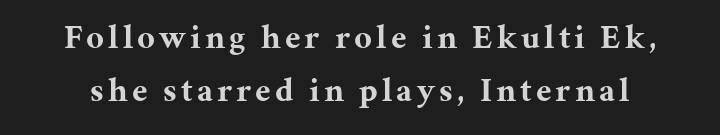
The image shows 34 px bold serif type, upright; set normal line spacing (1.57x), not underlined; medium stroke contrast and a medium x-height.
